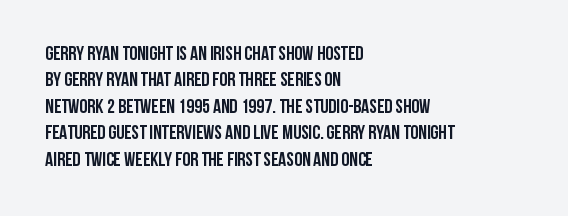
No extra tracking has been applied to these lines. The font is running at its bold setting. Students, observe: this is what conventionally led text looks like. Ascenders rise straight up at ninety degrees.
